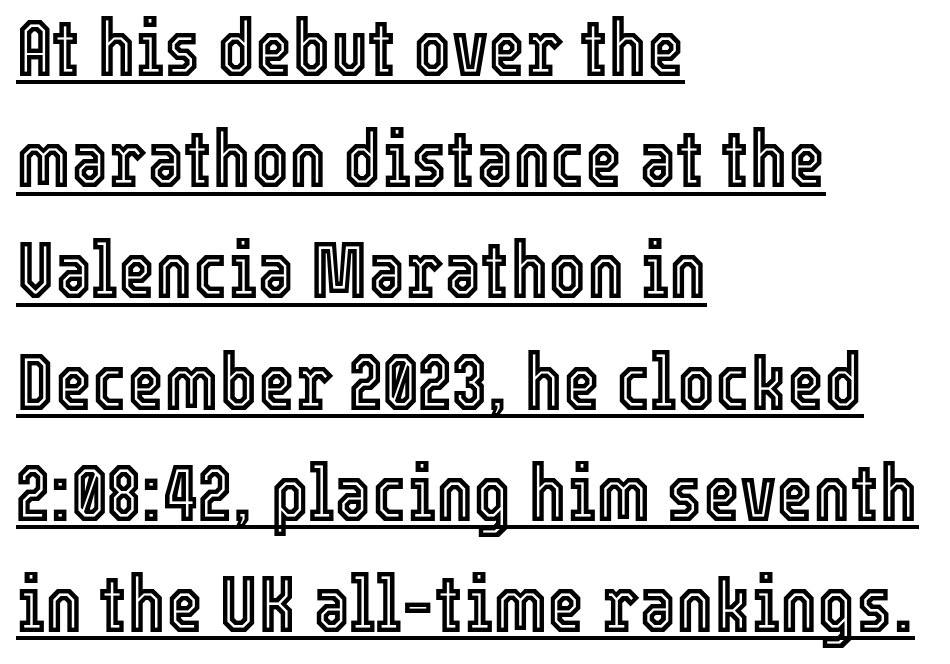
{"italic": "no", "width": "condensed", "x_height": "medium", "monospaced": "no", "underline": "yes", "align": "left", "line_spacing": "normal", "line_spacing_ratio": 1.39, "letter_spacing": "normal", "letter_spacing_em": 0.0, "glyph_px": 80}
